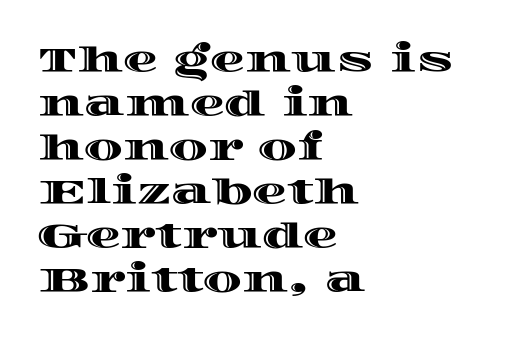
Q: Is the text italic (slanted)? A: No, it is upright.
Q: Is the text underlined? A: No.
Q: How is the paragraph aligned? A: Left-aligned.
Q: Is the spacing between letters normal or unusually wide? A: Normal.
Q: Is the spacing between lines tight, normal or loose? A: Normal.
Q: Width (condensed, normal, or wide)? A: Wide.
Q: x-height? A: Large.
Q: Monospaced? A: No.
